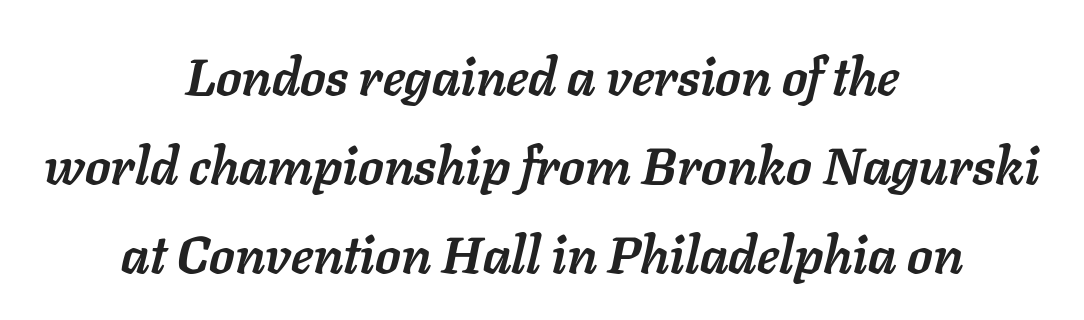
Horizontally, the lines are justified to the midpoint only. The gap between lines stays unmarked. This sample has the flowing, uneven cadence of proportional lettering. The glyphs have the mass of a bold cut. There's an unmistakable incline to the writing here.
